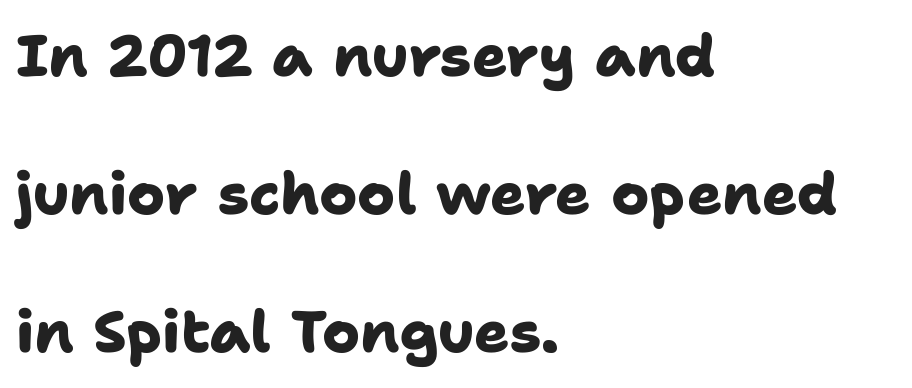
Q: Is the text bold? A: Yes.
Q: Is the typeface a serif or a sans-serif typeface? A: Sans-serif.
Q: Is the text underlined? A: No.
Q: How is the paragraph aligned? A: Left-aligned.
Q: Is the spacing between letters normal or unusually wide? A: Normal.
Q: Is the spacing between lines tight, normal or loose? A: Loose.
Q: Width (condensed, normal, or wide)? A: Normal.
Q: Stroke contrast? A: Low.
Q: x-height? A: Medium.
Q: Monospaced? A: No.
